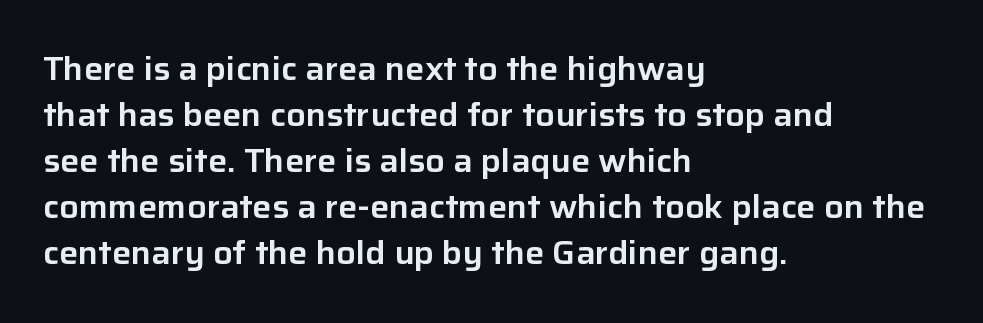
Q: Is the text italic (slanted)? A: No, it is upright.
Q: Is the typeface a serif or a sans-serif typeface? A: Sans-serif.
Q: Is the text underlined? A: No.
Q: How is the paragraph aligned? A: Left-aligned.
Q: Is the spacing between letters normal or unusually wide? A: Normal.
Q: Is the spacing between lines tight, normal or loose? A: Normal.
Q: Width (condensed, normal, or wide)? A: Normal.
Q: Stroke contrast? A: Low.
Q: x-height? A: Medium.
Q: Monospaced? A: No.
